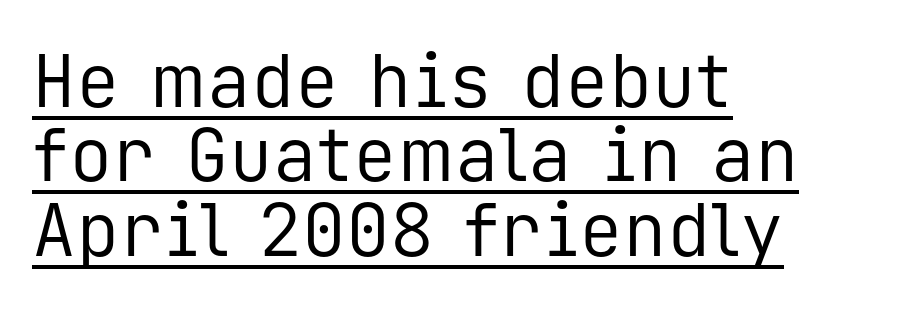
Q: Is the text bold? A: No.
Q: Is the text italic (slanted)? A: No, it is upright.
Q: Is the typeface a serif or a sans-serif typeface? A: Sans-serif.
Q: Is the text underlined? A: Yes.
Q: How is the paragraph aligned? A: Left-aligned.
Q: Is the spacing between letters normal or unusually wide? A: Normal.
Q: Is the spacing between lines tight, normal or loose? A: Tight.
Q: Width (condensed, normal, or wide)? A: Normal.
Q: Stroke contrast? A: Low.
Q: x-height? A: Medium.
Q: Monospaced? A: Yes.
